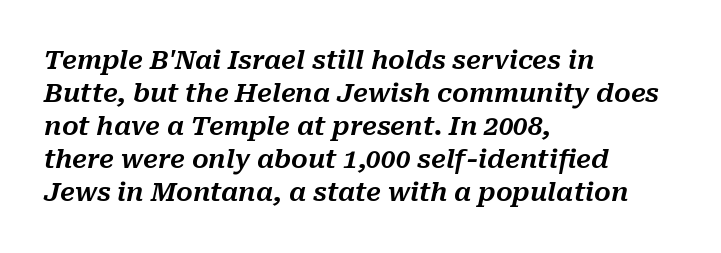
One glance says typical: line gaps are just what's usual. This rendering leaves character spacing at its baseline value. Line beginnings align vertically; line endings do not. Tall strokes in this sample are angled rather than plumb.
